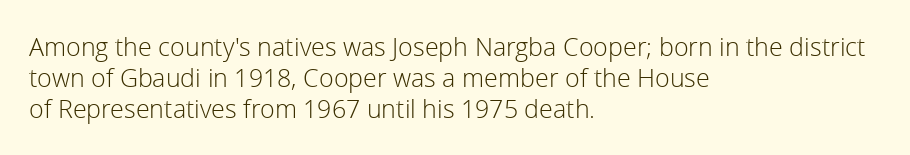
Q: Is the text bold? A: No.
Q: Is the text italic (slanted)? A: No, it is upright.
Q: Is the text underlined? A: No.
Q: How is the paragraph aligned? A: Left-aligned.
Q: Is the spacing between letters normal or unusually wide? A: Normal.
